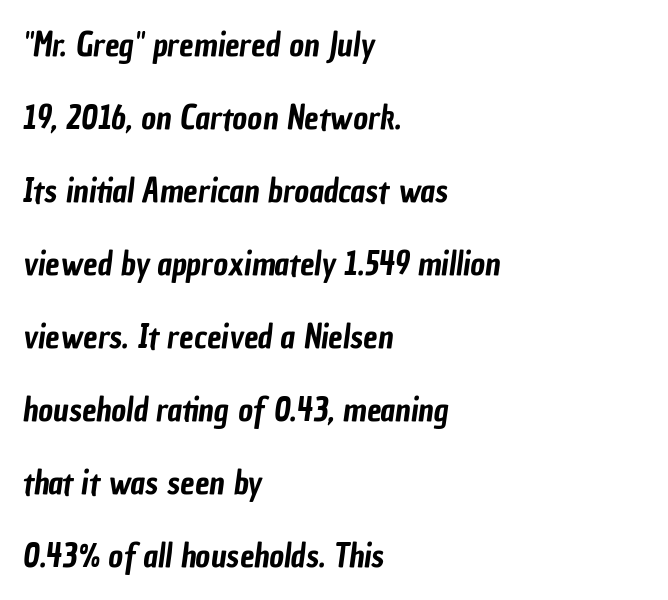
{"serif": "no", "width": "condensed", "stroke_contrast": "low", "x_height": "medium", "monospaced": "no", "underline": "no", "align": "left", "line_spacing": "loose", "line_spacing_ratio": 2.28, "letter_spacing": "normal", "letter_spacing_em": 0.0, "glyph_px": 32}
